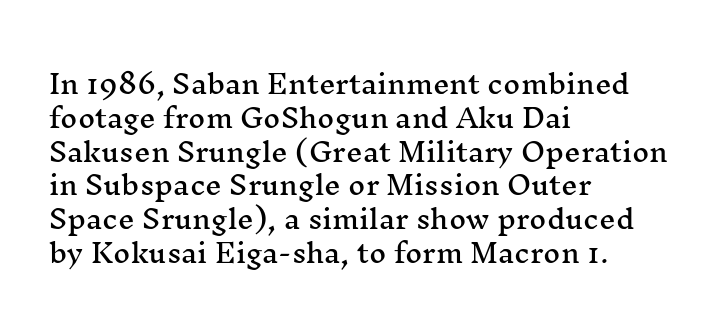
The ragged edge is on the right, which tells us the setting is flush left. How would I describe the line gaps? Plain and ordinary. This is the regular roman posture of the typeface. Only glyphs here, with clear space below each row.
